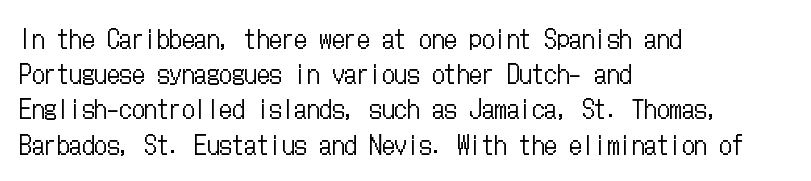
Weight: not bold — regular or lighter. Summary of vertical rhythm: regular, with standard interline spacing. Italic? Not at all — the glyphs are vertical. Words appear dense and cohesive because spacing is normal. Glance below the letters and you will spot only blank space.
